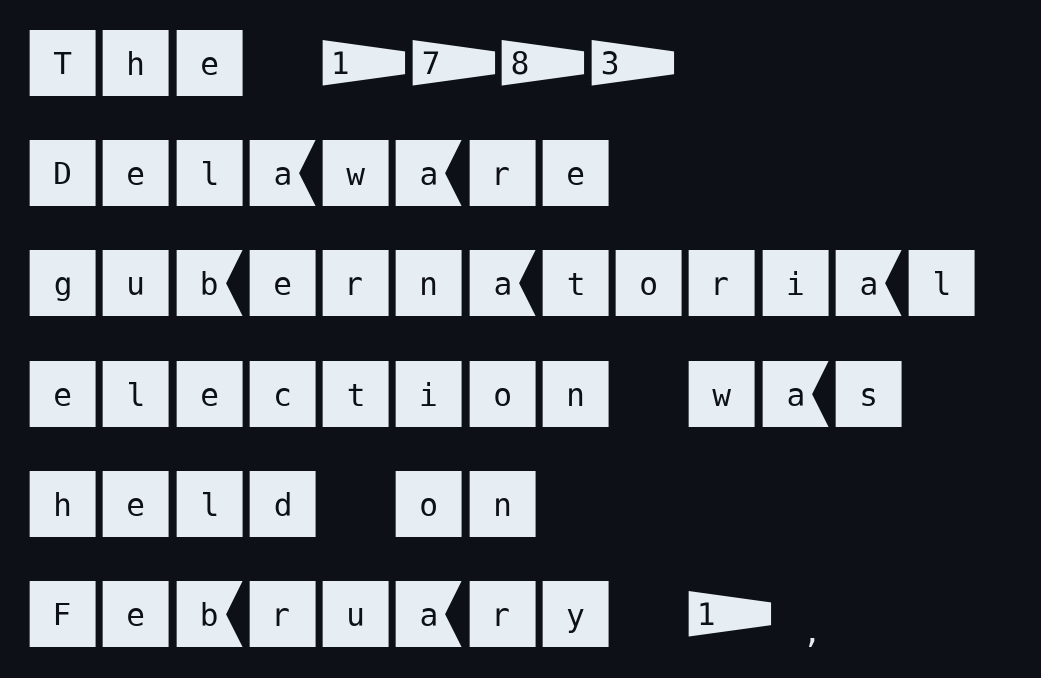
The image shows 75 px sans-serif type, upright; set left-aligned, normal line spacing (1.47x), normal letter spacing, not underlined; medium stroke contrast and a large x-height.
